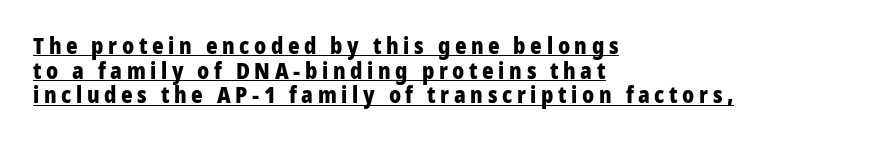
{"italic": "no", "bold": "yes", "underline": "yes", "align": "left", "line_spacing": "tight", "line_spacing_ratio": 1.12, "letter_spacing": "wide", "letter_spacing_em": 0.21, "glyph_px": 22}
